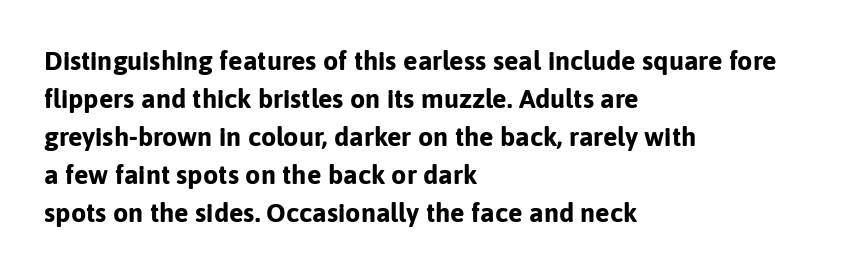
Q: Is the text bold? A: Yes.
Q: Is the text italic (slanted)? A: No, it is upright.
Q: Is the text underlined? A: No.
Q: How is the paragraph aligned? A: Left-aligned.
Q: Is the spacing between letters normal or unusually wide? A: Normal.
Q: Is the spacing between lines tight, normal or loose? A: Normal.
